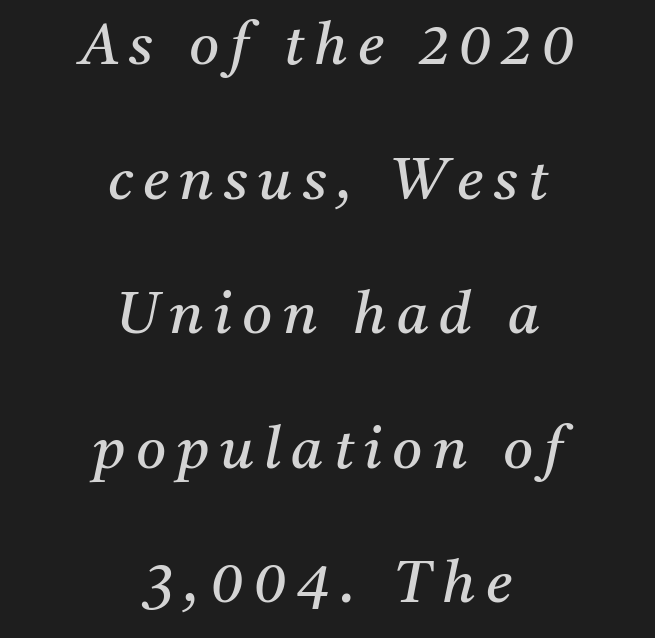
The image shows 58 px regular-weight serif type, italic (leaning right); set centered, loose line spacing (2.32x), not underlined; medium stroke contrast and a medium x-height.
